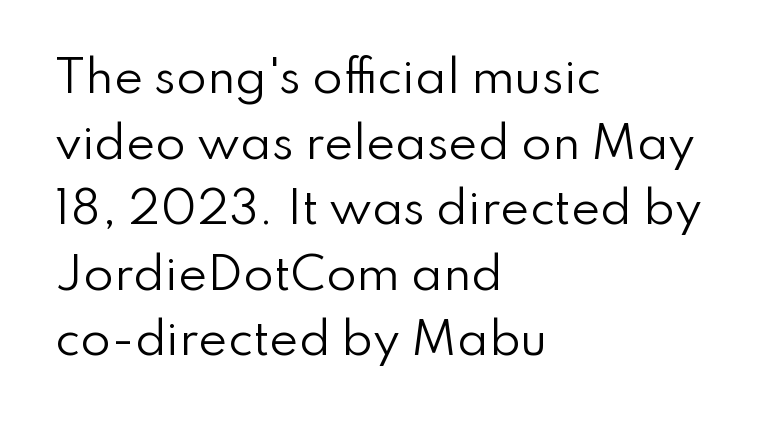
The image shows 44 px regular-weight sans-serif type, upright; set left-aligned, normal line spacing (1.49x), normal letter spacing, not underlined; low stroke contrast and a small x-height.
